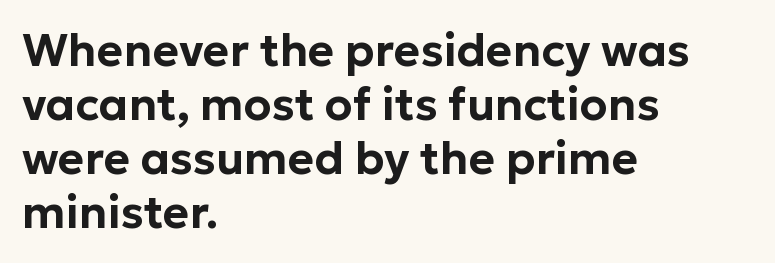
{"serif": "no", "italic": "no", "width": "normal", "stroke_contrast": "low", "x_height": "medium", "monospaced": "no", "underline": "no", "align": "left", "line_spacing_ratio": 1.2, "letter_spacing": "normal", "letter_spacing_em": 0.0, "glyph_px": 45}
